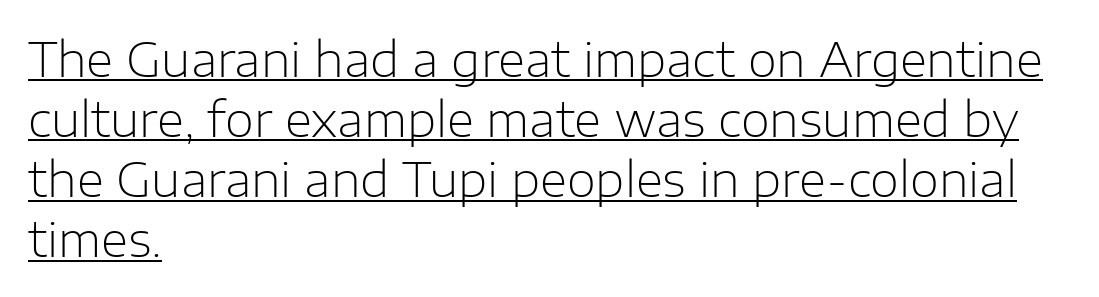
{"serif": "no", "italic": "no", "bold": "no", "weight": "light", "width": "normal", "stroke_contrast": "low", "x_height": "medium", "monospaced": "no", "underline": "yes", "align": "left", "line_spacing": "normal", "line_spacing_ratio": 1.28, "letter_spacing": "normal", "letter_spacing_em": 0.0, "glyph_px": 47}
